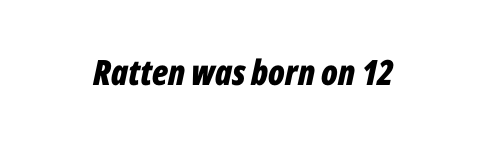
{"italic": "yes", "lean": "right", "slant_degrees": 12, "bold": "yes", "weight": "bold", "width": "condensed", "stroke_contrast": "low", "x_height": "medium", "monospaced": "no", "underline": "no", "letter_spacing": "normal", "letter_spacing_em": 0.0, "glyph_px": 35}
